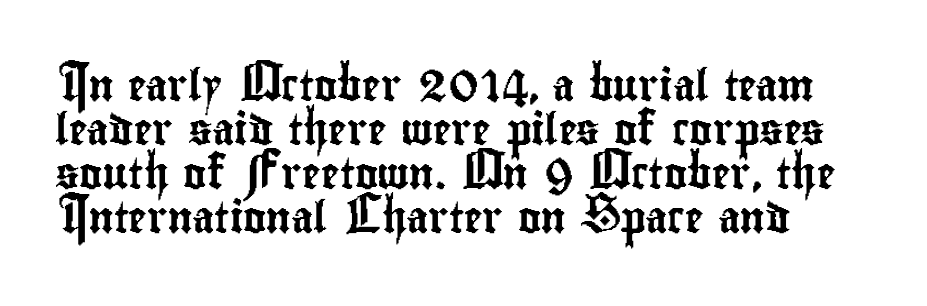
Spacing verdict: proportional, widths tailored to each character. A clean baseline with only descenders dipping below it. Letter spacing: default. Characters remain perfectly vertical along every line. One-word summary of the alignment: left.
